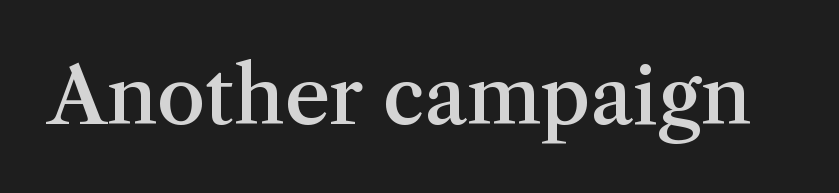
Think of a printed novel: that variable character pitch is what you see here. The letters sit at their default tracking, neither squeezed nor spread. The glyphs are unaccompanied by any horizontal stroke below them. Emphasis by weight is partial: semibold. A serif font was chosen for this passage.
